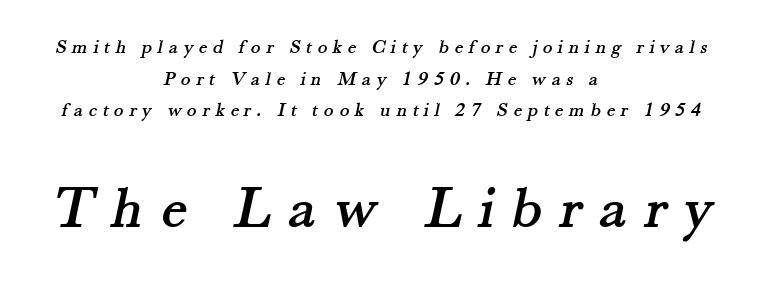
The emphasis by scale lands on block number two, below. Old-style or modern, the face here clearly has serifs. In terms of leading, this rendering sits right in the middle. The space directly below the letters is spotless.
